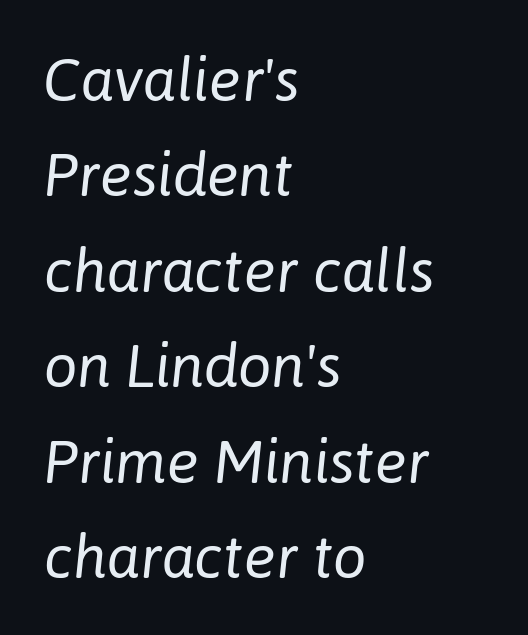
The letterforms sit shoulder to shoulder at normal distance. Nobody drew a line under any word here. This sample uses an oblique cut, with every glyph tilted off the vertical. Leading: standard. Casual observation: everything's shoved over to the left. The strokes are not fattened; the text isn't bold.
